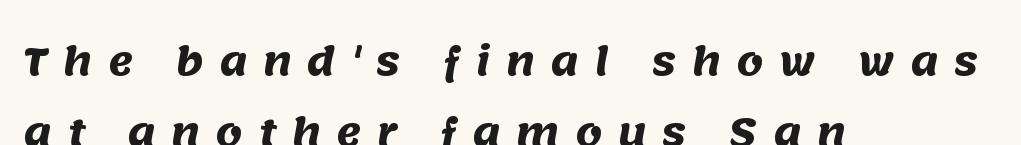
What kind of face is this? One without serifs — a sans. Rule under the text: the space is simply empty. The tracking reads as deliberately expanded to a designer's eye. Which margin do the lines hug? The left one — the right edge is uneven. The face used here is proportionally spaced, like ordinary book or web type.
